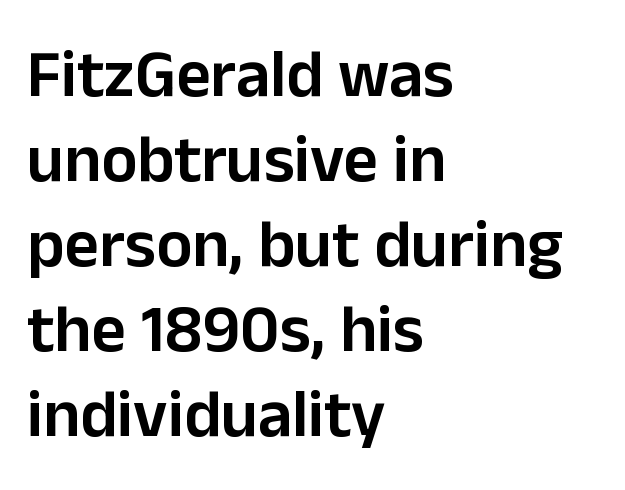
The image shows 67 px semibold sans-serif type, upright; set left-aligned, normal line spacing (1.27x), normal letter spacing, not underlined; low stroke contrast and a medium x-height.
